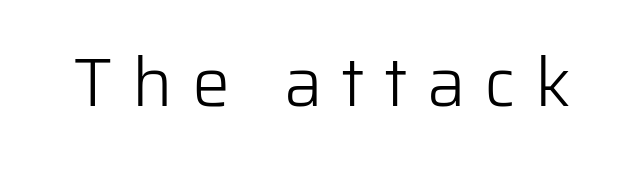
The image shows 68 px light sans-serif type, upright; set unusually wide letter spacing (+0.28 em), not underlined; low stroke contrast and a medium x-height.
